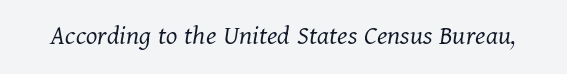
Stems here are at most as thick as an everyday book face. In terms of letterform style, serifs are clearly present. This sample has the flowing, uneven cadence of proportional lettering. How are the letters spaced? Ordinarily, with no added tracking.
